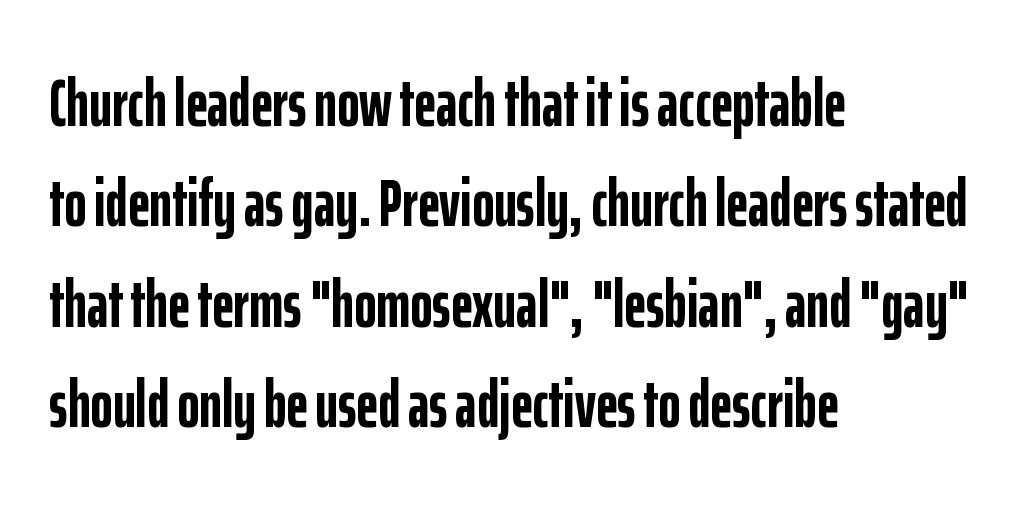
The image shows 67 px semibold, condensed sans-serif type, upright; set left-aligned, normal line spacing (1.5x), normal letter spacing, not underlined; low stroke contrast and a medium x-height.
